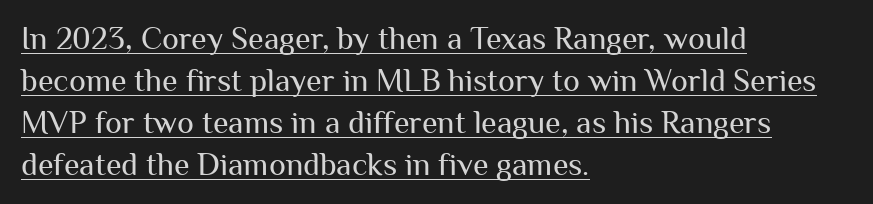
The image shows 32 px regular-weight sans-serif type, upright; set left-aligned, normal line spacing (1.31x), normal letter spacing, underlined; medium stroke contrast and a medium x-height.
